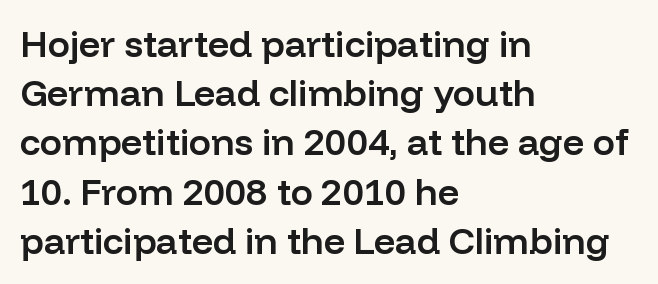
{"serif": "no", "italic": "no", "bold": "semi", "weight": "semibold", "width": "normal", "stroke_contrast": "low", "x_height": "medium", "monospaced": "no", "underline": "no", "align": "left", "line_spacing": "normal", "line_spacing_ratio": 1.33, "letter_spacing": "normal", "letter_spacing_em": 0.0, "glyph_px": 37}
